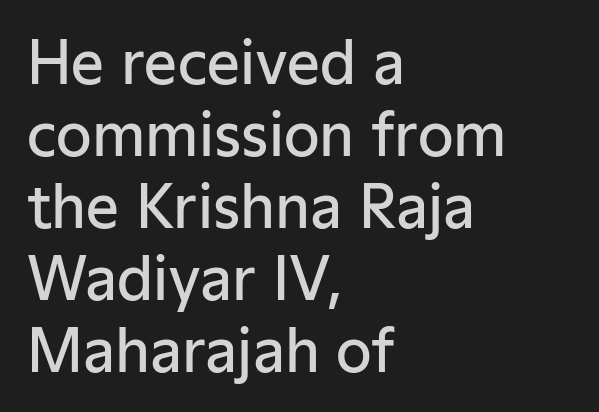
{"serif": "no", "italic": "no", "bold": "semi", "weight": "semibold", "width": "normal", "stroke_contrast": "low", "x_height": "medium", "monospaced": "no", "underline": "no", "align": "left", "line_spacing_ratio": 1.24, "letter_spacing": "normal", "letter_spacing_em": 0.0, "glyph_px": 58}
